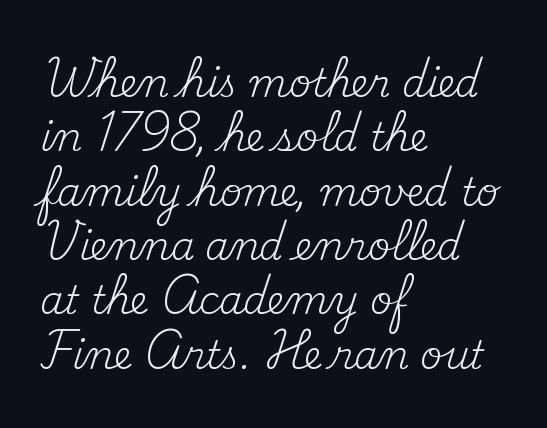
The image shows 38 px regular-weight serif type; set left-aligned, normal line spacing (1.43x), normal letter spacing, not underlined; medium stroke contrast and a small x-height.
